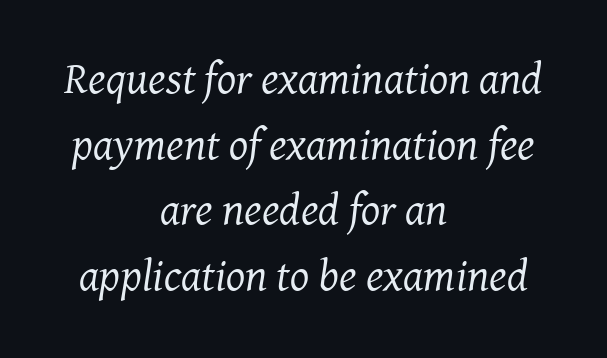
The image shows 45 px regular-weight serif type, italic (leaning right); set centered, normal line spacing (1.46x), normal letter spacing, not underlined; medium stroke contrast and a medium x-height.
